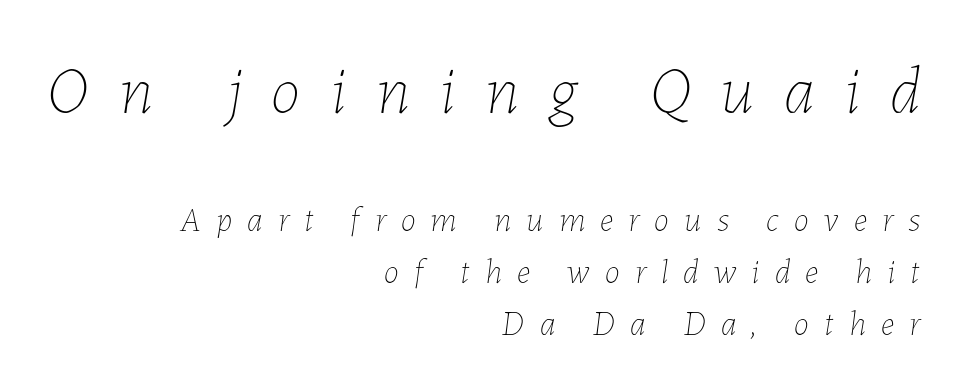
Q: Is the text bold? A: No.
Q: Is the text italic (slanted)? A: Yes, it leans right by about 7 degrees.
Q: Is the text underlined? A: No.
Q: How is the paragraph aligned? A: Right-aligned.
Q: Is the spacing between letters normal or unusually wide? A: Unusually wide.
Q: Is the spacing between lines tight, normal or loose? A: Normal.
Q: Which block of text is set in a larger size, the first (top) or the second (bottom)? A: The first (top) one.
Q: Width (condensed, normal, or wide)? A: Normal.
Q: Stroke contrast? A: Low.
Q: x-height? A: Medium.
Q: Monospaced? A: No.
